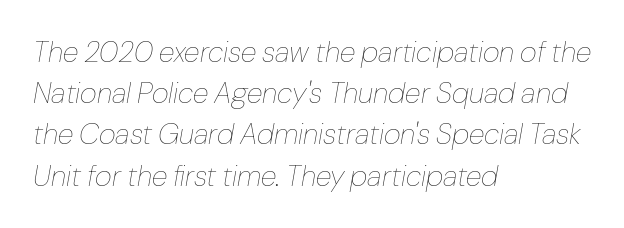
Q: Is the text bold? A: No.
Q: Is the text italic (slanted)? A: Yes, it leans right by about 10 degrees.
Q: Is the text underlined? A: No.
Q: How is the paragraph aligned? A: Left-aligned.
Q: Is the spacing between letters normal or unusually wide? A: Normal.
Q: Is the spacing between lines tight, normal or loose? A: Normal.
Q: Width (condensed, normal, or wide)? A: Normal.
Q: Stroke contrast? A: Low.
Q: x-height? A: Medium.
Q: Monospaced? A: No.
